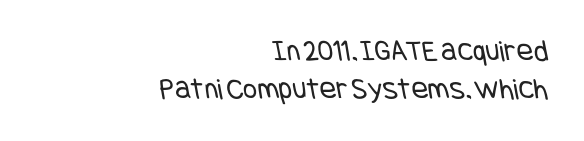
{"serif": "no", "bold": "no", "weight": "regular", "width": "condensed", "stroke_contrast": "low", "x_height": "large", "underline": "no", "align": "right", "line_spacing_ratio": 1.23, "letter_spacing": "normal", "letter_spacing_em": 0.0, "glyph_px": 31}
